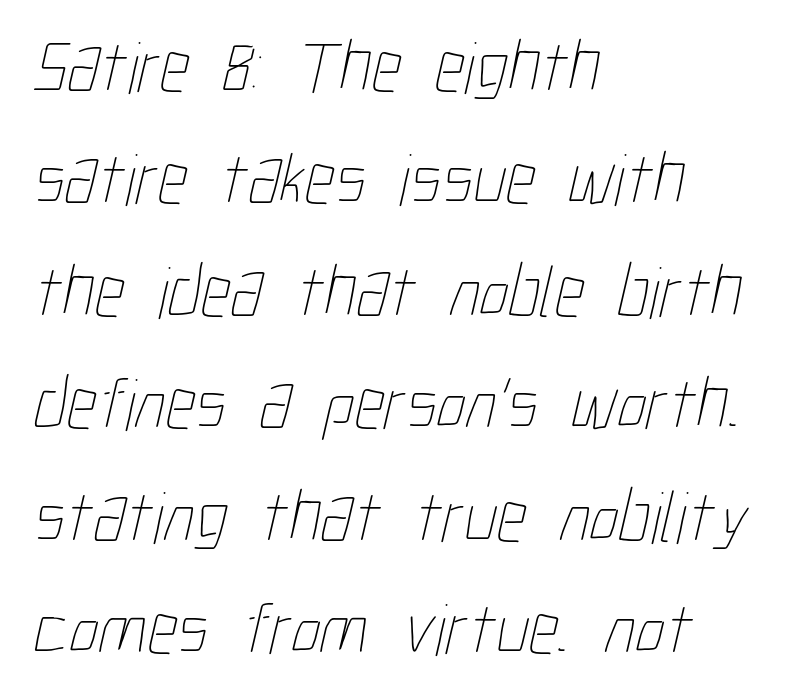
The image shows 74 px thin, condensed type; set left-aligned, normal line spacing (1.52x), normal letter spacing, not underlined; low stroke contrast and a medium x-height.
